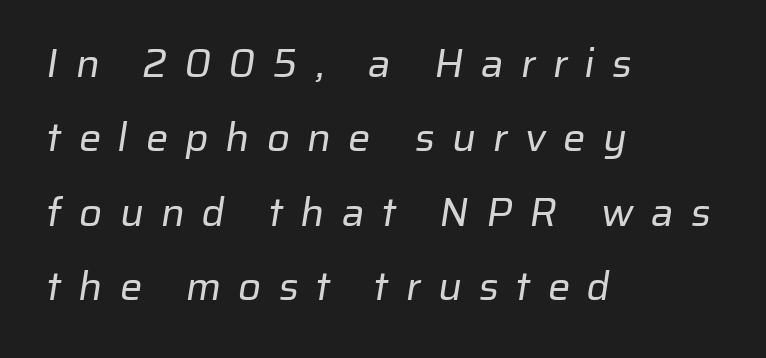
Q: Is the text bold? A: No.
Q: Is the typeface a serif or a sans-serif typeface? A: Sans-serif.
Q: Is the text underlined? A: No.
Q: How is the paragraph aligned? A: Left-aligned.
Q: Is the spacing between letters normal or unusually wide? A: Unusually wide.
Q: Width (condensed, normal, or wide)? A: Normal.
Q: Stroke contrast? A: Low.
Q: x-height? A: Medium.
Q: Monospaced? A: No.
